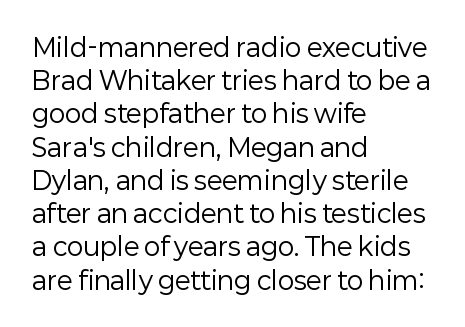
These lines sit exactly where default settings would place them. Decoration check: the copy has no underline. The typeface has the unassuming heft of standard copy or less. Horizontal alignment here is leftward, the default for most running prose.
